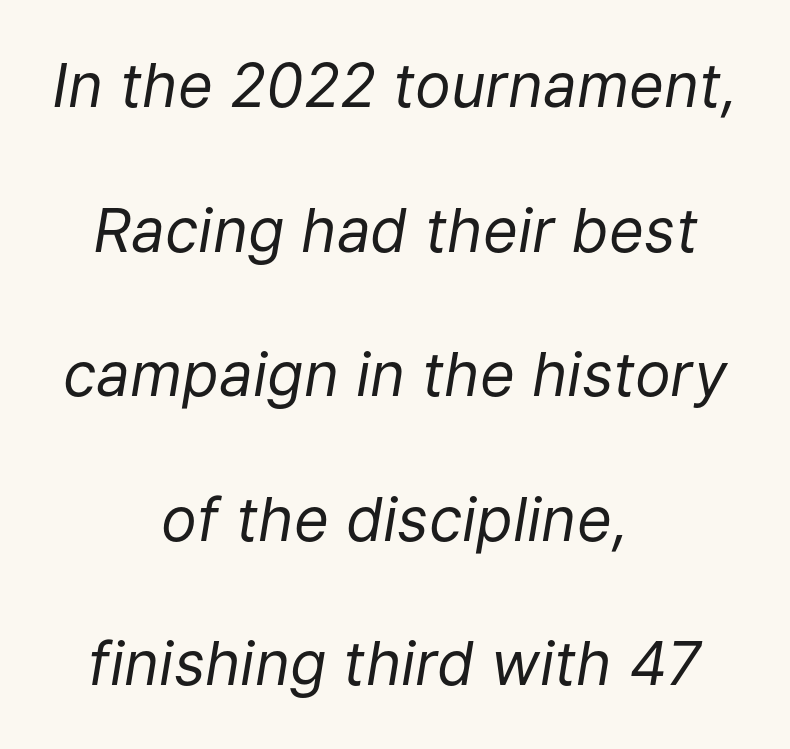
Varying glyph widths throughout — classic text-font behaviour. The strokes are not fattened; the text isn't bold. The vertical gap from one line to the next is large. Teacher's note: observe the equal gaps on both sides — that is centered alignment.
